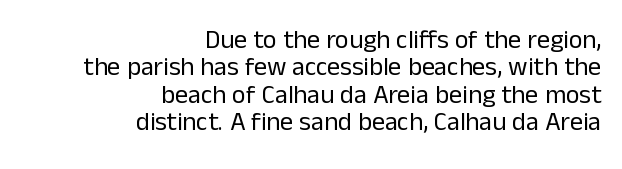
Students, note that the glyphs here touch the page at normal intervals. The typesetting does not lean heavy: it is not bold. The font's upright variant was chosen for this text. The zone under the glyphs is completely vacant. Vertically, the passage feels compressed, each row crowding the next.
